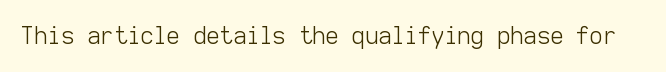
The type is set solid horizontally, with unmodified tracking. Words float on clear page, feet unadorned. A quiet, ordinary-to-light weight characterises the typeface. The type sits square on the baseline with zero lean.
